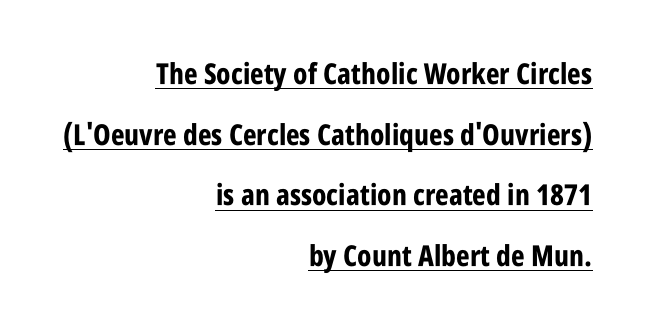
The image shows 29 px bold, condensed sans-serif type, upright; set right-aligned, loose line spacing (2.09x), normal letter spacing, underlined; low stroke contrast and a large x-height.
